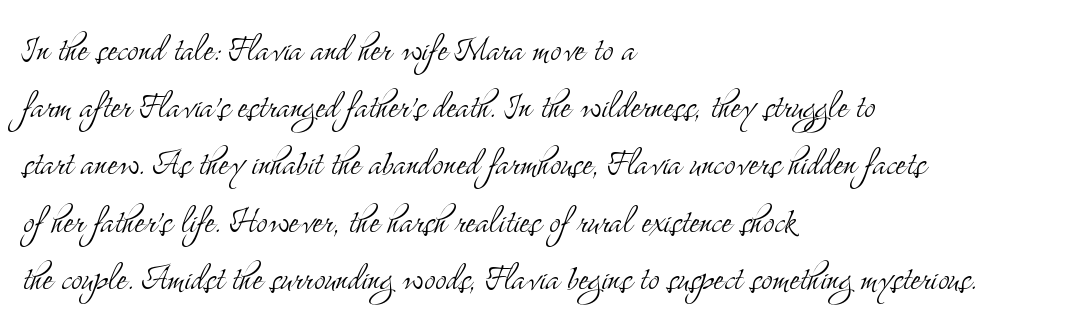
The image shows 43 px light, condensed serif type; set left-aligned, normal line spacing (1.33x), normal letter spacing, not underlined; medium stroke contrast and a small x-height.
